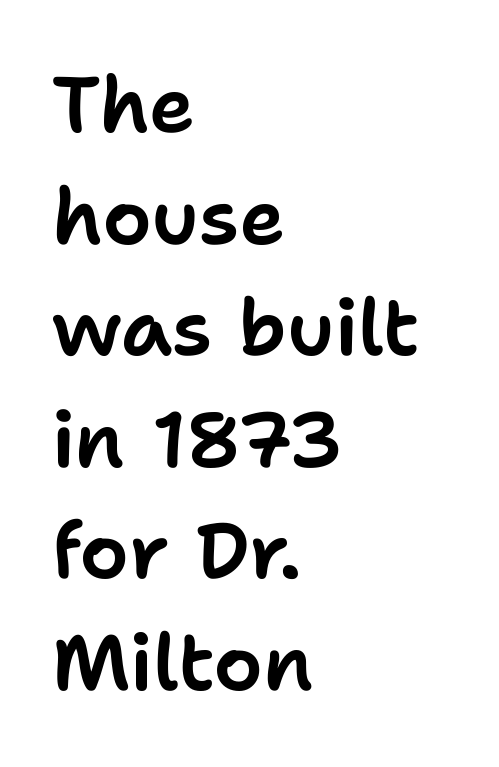
The image shows 78 px sans-serif type, upright; set left-aligned, normal line spacing (1.43x), normal letter spacing, not underlined; low stroke contrast and a medium x-height.
